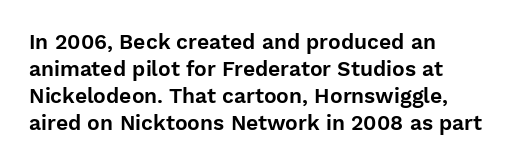
The image shows 21 px text type, upright; set left-aligned, normal line spacing (1.29x), normal letter spacing, not underlined.
